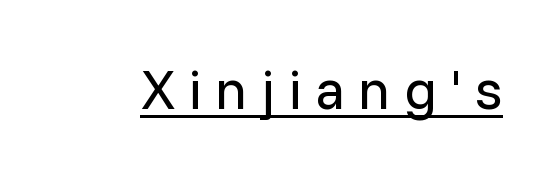
{"serif": "no", "italic": "no", "bold": "no", "weight": "regular", "width": "normal", "stroke_contrast": "low", "x_height": "medium", "monospaced": "no", "underline": "yes", "letter_spacing": "wide", "letter_spacing_em": 0.23, "glyph_px": 57}
